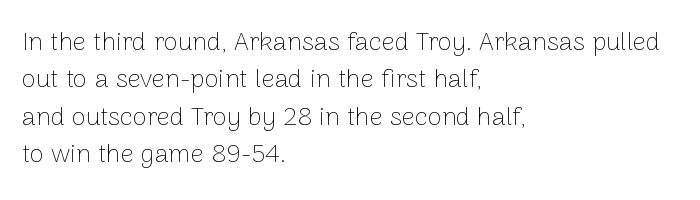
Q: Is the text bold? A: No.
Q: Is the text italic (slanted)? A: No, it is upright.
Q: Is the text underlined? A: No.
Q: How is the paragraph aligned? A: Left-aligned.
Q: Is the spacing between letters normal or unusually wide? A: Normal.
Q: Is the spacing between lines tight, normal or loose? A: Normal.
